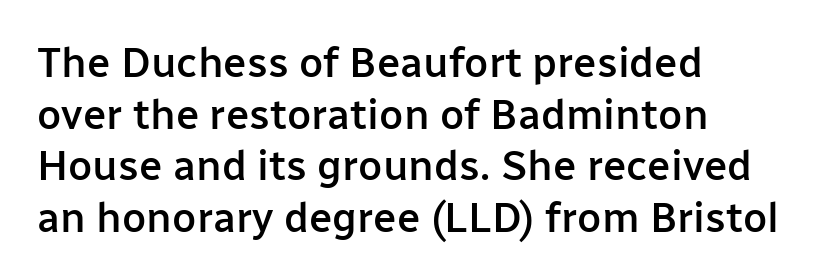
{"serif": "no", "italic": "no", "bold": "semi", "weight": "semibold", "width": "normal", "stroke_contrast": "low", "x_height": "medium", "monospaced": "no", "underline": "no", "align": "left", "line_spacing_ratio": 1.23, "letter_spacing": "normal", "letter_spacing_em": 0.0, "glyph_px": 42}
